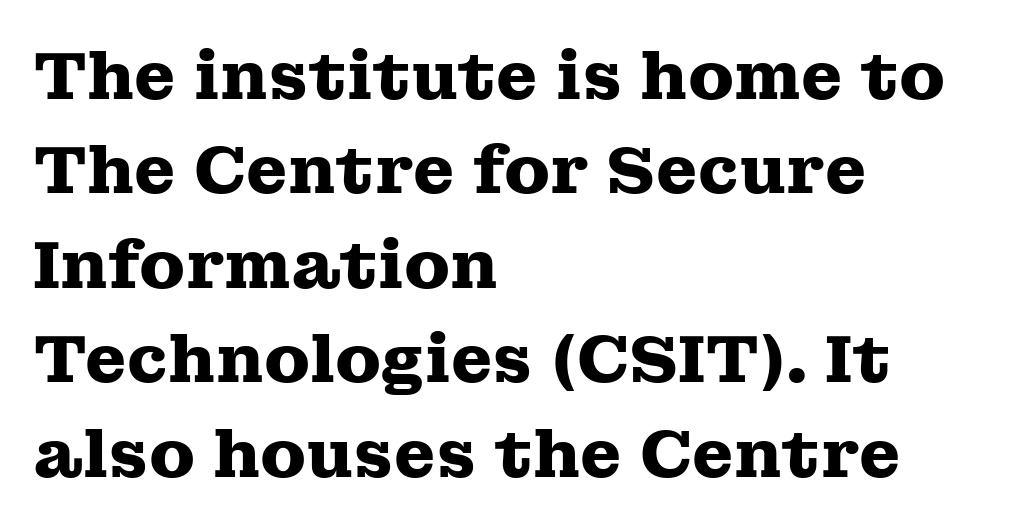
The image shows 67 px heavy, wide serif type, upright; set left-aligned, normal line spacing (1.41x), normal letter spacing, not underlined; medium stroke contrast and a medium x-height.
